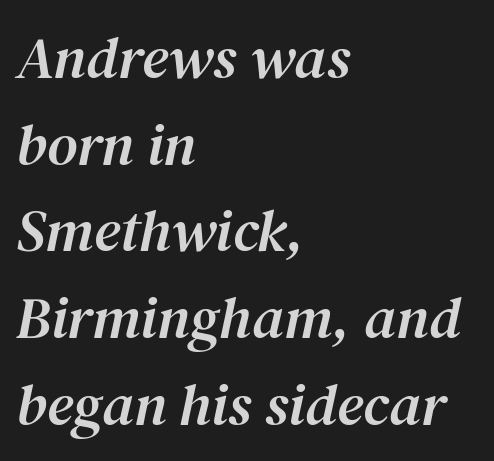
Q: Is the text italic (slanted)? A: Yes, it leans right by about 12 degrees.
Q: Is the typeface a serif or a sans-serif typeface? A: Serif.
Q: Is the text underlined? A: No.
Q: How is the paragraph aligned? A: Left-aligned.
Q: Is the spacing between letters normal or unusually wide? A: Normal.
Q: Is the spacing between lines tight, normal or loose? A: Normal.
Q: Width (condensed, normal, or wide)? A: Normal.
Q: Stroke contrast? A: Medium.
Q: x-height? A: Medium.
Q: Monospaced? A: No.
